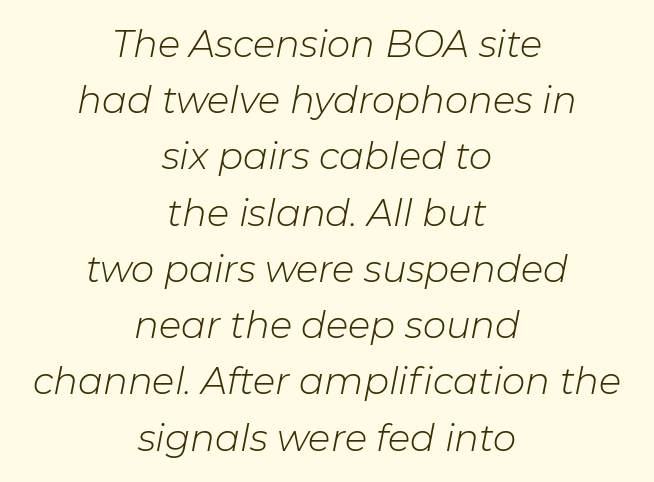
Every row of glyphs is offset so its center matches the block's center. The lettering tilts uniformly, giving the passage an italic look. In terms of leading, this rendering sits right in the middle. Underline: absent. No extra ink here — the face is not bold.
